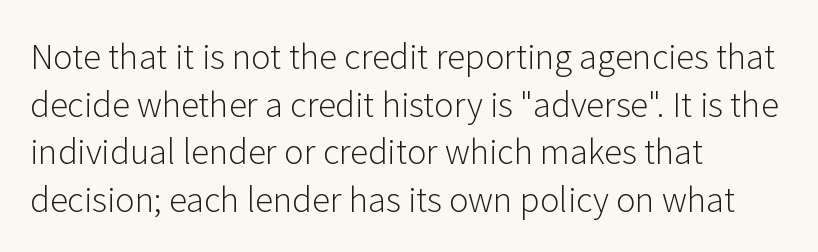
{"serif": "no", "italic": "no", "bold": "no", "weight": "light", "width": "normal", "stroke_contrast": "low", "x_height": "medium", "monospaced": "no", "underline": "no", "align": "left", "line_spacing": "normal", "line_spacing_ratio": 1.44, "letter_spacing": "normal", "letter_spacing_em": 0.0, "glyph_px": 33}
